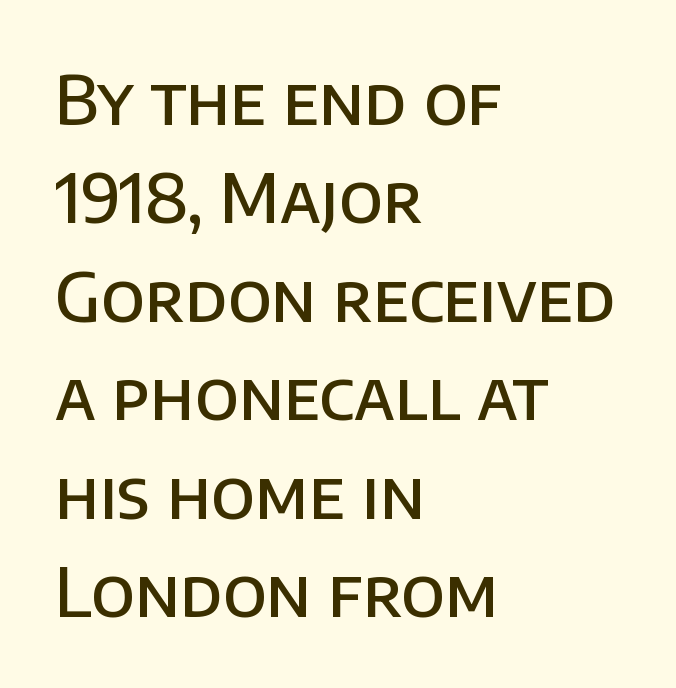
Q: Is the text bold? A: Semi-bold.
Q: Is the text italic (slanted)? A: No, it is upright.
Q: Is the typeface a serif or a sans-serif typeface? A: Sans-serif.
Q: Is the text underlined? A: No.
Q: How is the paragraph aligned? A: Left-aligned.
Q: Is the spacing between letters normal or unusually wide? A: Normal.
Q: Is the spacing between lines tight, normal or loose? A: Normal.
Q: Width (condensed, normal, or wide)? A: Normal.
Q: Stroke contrast? A: Low.
Q: x-height? A: Large.
Q: Monospaced? A: No.
